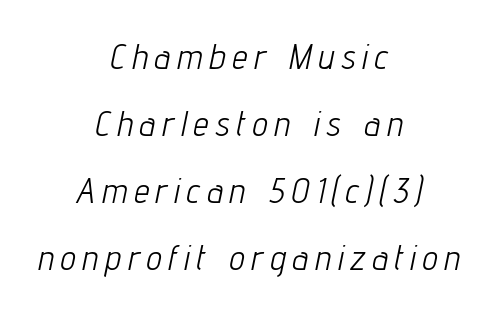
{"italic": "yes", "lean": "right", "slant_degrees": 12, "bold": "no", "weight": "light", "width": "condensed", "stroke_contrast": "low", "x_height": "medium", "monospaced": "no", "underline": "no", "align": "center", "line_spacing": "loose", "line_spacing_ratio": 1.97, "letter_spacing": "wide", "letter_spacing_em": 0.22, "glyph_px": 34}
